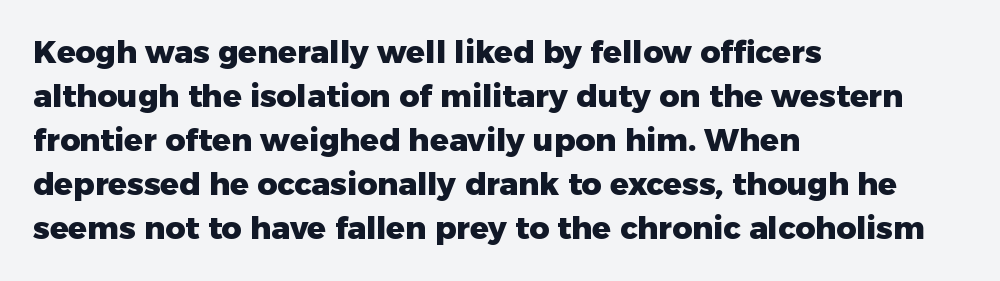
{"serif": "no", "italic": "no", "bold": "yes", "weight": "heavy", "width": "normal", "stroke_contrast": "low", "x_height": "medium", "monospaced": "no", "underline": "no", "align": "left", "line_spacing": "normal", "line_spacing_ratio": 1.42, "letter_spacing": "normal", "letter_spacing_em": 0.0, "glyph_px": 31}
